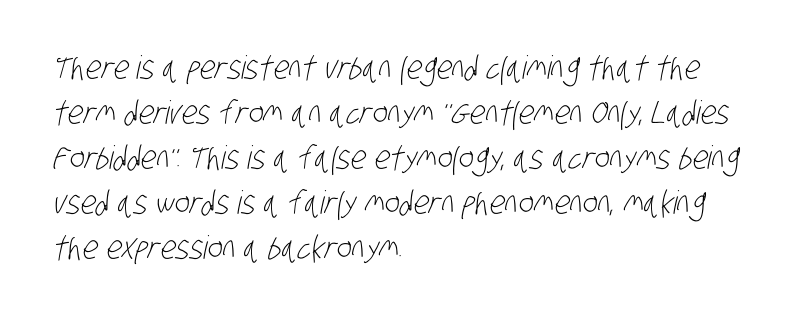
{"serif": "no", "bold": "no", "weight": "light", "width": "condensed", "stroke_contrast": "low", "x_height": "large", "monospaced": "no", "underline": "no", "align": "left", "line_spacing": "normal", "line_spacing_ratio": 1.41, "letter_spacing": "normal", "letter_spacing_em": 0.0, "glyph_px": 32}
